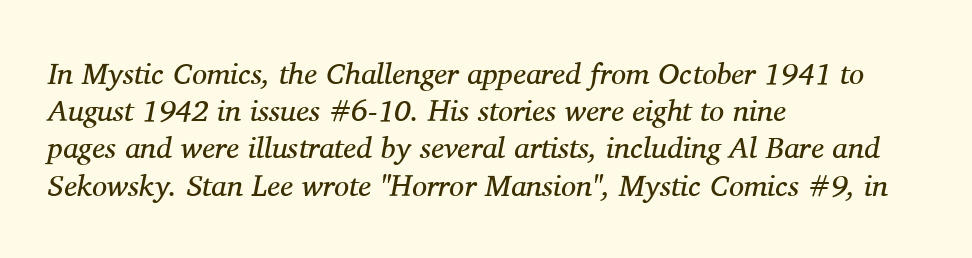
{"serif": "yes", "italic": "yes", "lean": "right", "slant_degrees": 11, "bold": "no", "weight": "regular", "width": "normal", "stroke_contrast": "medium", "x_height": "medium", "monospaced": "no", "underline": "no", "align": "left", "line_spacing_ratio": 1.24, "letter_spacing": "normal", "letter_spacing_em": 0.0, "glyph_px": 30}
